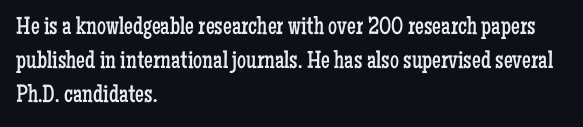
The area under the type is left untouched. A roman cut, with each character standing at attention. Observe the ordinary spacing: letters are neighbours, not strangers. Notice how the passage keeps a crisp vertical edge on the left only.
